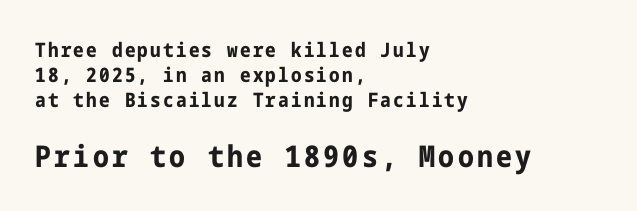
Q: Is the text bold? A: Yes.
Q: Is the text italic (slanted)? A: No, it is upright.
Q: Is the typeface a serif or a sans-serif typeface? A: Sans-serif.
Q: Is the text underlined? A: No.
Q: How is the paragraph aligned? A: Left-aligned.
Q: Is the spacing between lines tight, normal or loose? A: Normal.
Q: Which block of text is set in a larger size, the first (top) or the second (bottom)? A: The second (bottom) one.
Q: Width (condensed, normal, or wide)? A: Condensed.
Q: Stroke contrast? A: Low.
Q: x-height? A: Medium.
